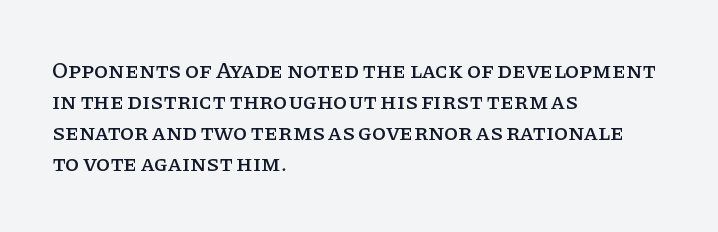
The designer left line spacing at the default. Glance below the letters and you will spot only blank space. The letters sit at their default tracking, neither squeezed nor spread. If you drew a line through each stem, it would be perfectly vertical. The compositor pushed each line to the left boundary.
